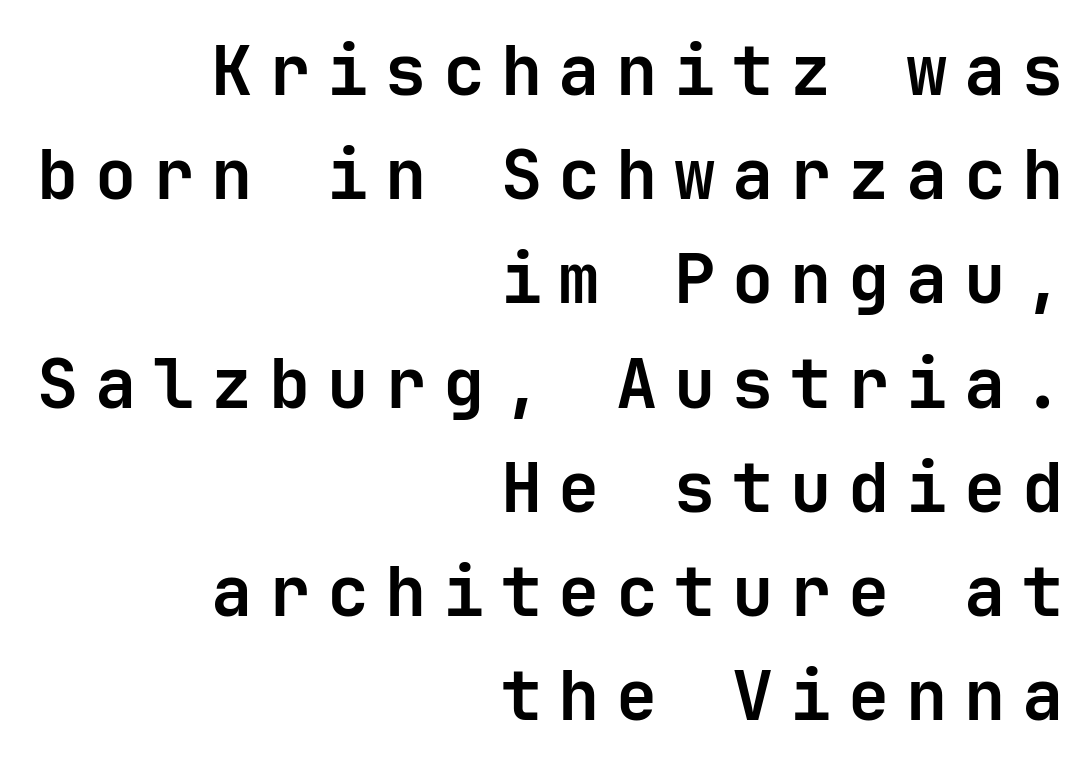
Q: Is the text bold? A: Yes.
Q: Is the text italic (slanted)? A: No, it is upright.
Q: Is the typeface a serif or a sans-serif typeface? A: Sans-serif.
Q: Is the text underlined? A: No.
Q: How is the paragraph aligned? A: Right-aligned.
Q: Is the spacing between letters normal or unusually wide? A: Unusually wide.
Q: Is the spacing between lines tight, normal or loose? A: Normal.
Q: Width (condensed, normal, or wide)? A: Normal.
Q: Stroke contrast? A: Low.
Q: x-height? A: Medium.
